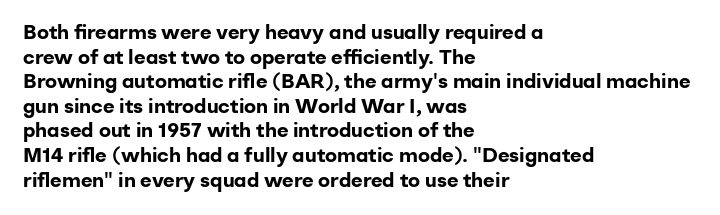
Q: Is the text bold? A: Yes.
Q: Is the text italic (slanted)? A: No, it is upright.
Q: Is the text underlined? A: No.
Q: How is the paragraph aligned? A: Left-aligned.
Q: Is the spacing between letters normal or unusually wide? A: Normal.
